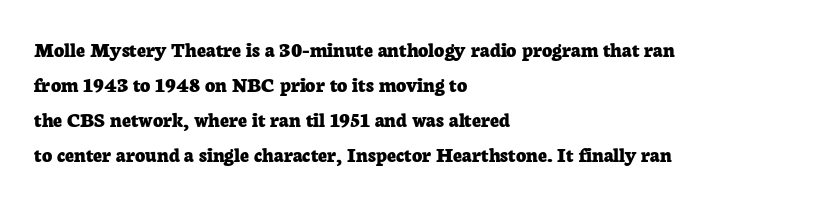
{"italic": "no", "bold": "yes", "underline": "no", "align": "left", "line_spacing": "normal", "line_spacing_ratio": 1.59, "letter_spacing": "normal", "letter_spacing_em": 0.0, "glyph_px": 22}
